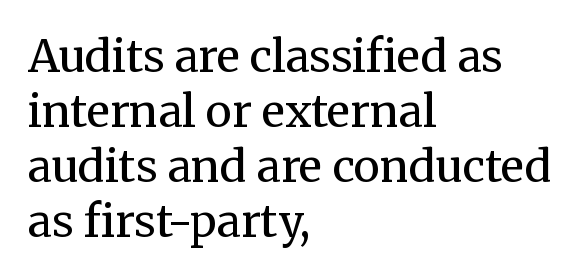
{"serif": "yes", "italic": "no", "bold": "no", "weight": "regular", "width": "normal", "stroke_contrast": "medium", "x_height": "medium", "monospaced": "no", "underline": "no", "align": "left", "line_spacing": "normal", "line_spacing_ratio": 1.25, "letter_spacing": "normal", "letter_spacing_em": 0.0, "glyph_px": 44}
